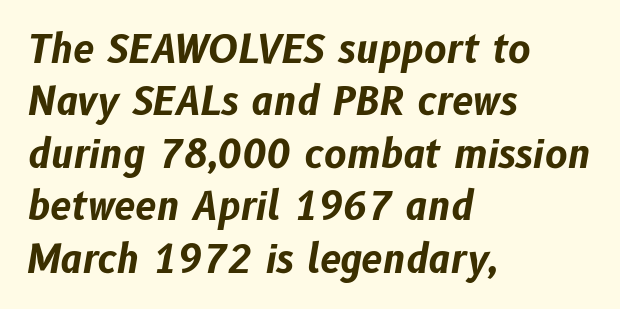
The image shows 38 px bold type, italic (leaning right); set left-aligned, normal line spacing (1.38x), normal letter spacing, not underlined; low stroke contrast and a medium x-height.
